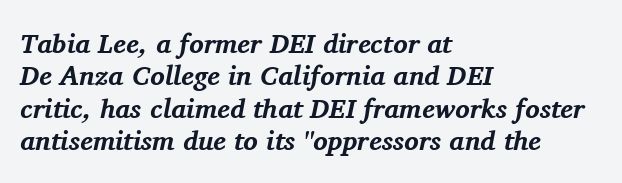
Q: Is the text bold? A: Yes.
Q: Is the text italic (slanted)? A: Yes, it leans right by about 11 degrees.
Q: Is the text underlined? A: No.
Q: How is the paragraph aligned? A: Left-aligned.
Q: Is the spacing between letters normal or unusually wide? A: Normal.
